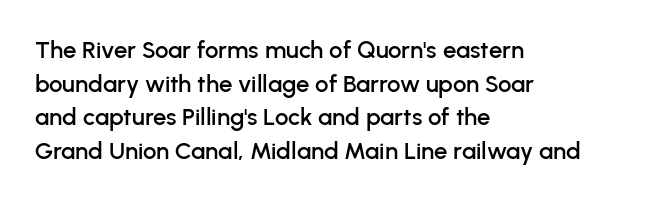
Q: Is the text italic (slanted)? A: No, it is upright.
Q: Is the text underlined? A: No.
Q: How is the paragraph aligned? A: Left-aligned.
Q: Is the spacing between letters normal or unusually wide? A: Normal.
Q: Is the spacing between lines tight, normal or loose? A: Normal.
